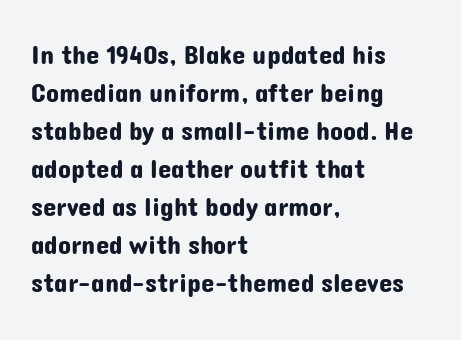
The image shows 27 px text type, upright; set left-aligned, normal line spacing (1.41x), normal letter spacing, not underlined.
